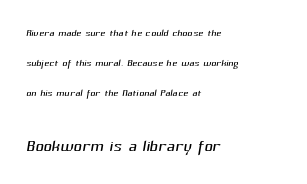
Q: Is the text bold? A: No.
Q: Is the text underlined? A: No.
Q: How is the paragraph aligned? A: Left-aligned.
Q: Is the spacing between letters normal or unusually wide? A: Normal.
Q: Is the spacing between lines tight, normal or loose? A: Loose.
Q: Which block of text is set in a larger size, the first (top) or the second (bottom)? A: The second (bottom) one.
